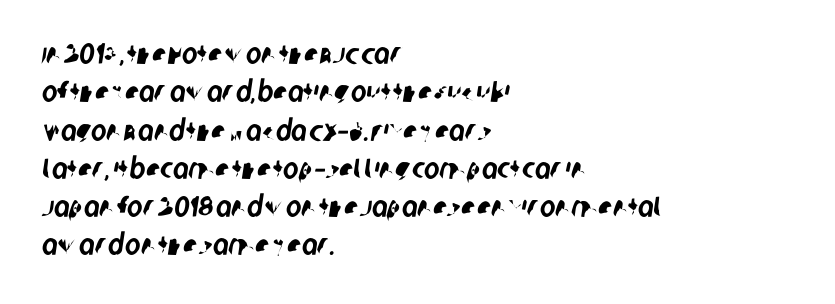
{"serif": "no", "width": "condensed", "stroke_contrast": "low", "x_height": "large", "monospaced": "no", "underline": "no", "align": "left", "line_spacing": "normal", "line_spacing_ratio": 1.32, "letter_spacing": "normal", "letter_spacing_em": 0.0, "glyph_px": 29}
